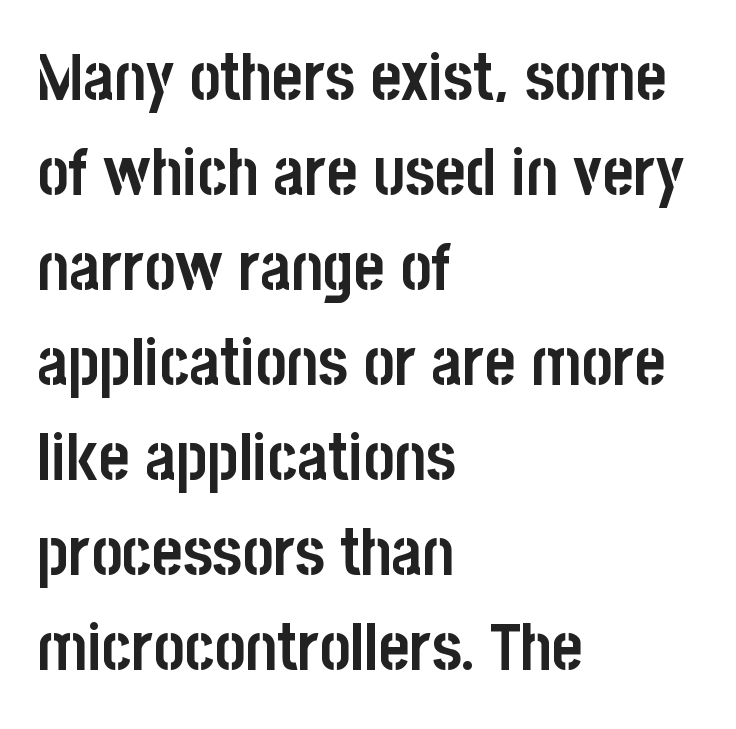
The typesetter chose a ragged-right arrangement here. Check where the strokes stop: nothing finishes them off — pure sans. Characters remain perfectly vertical along every line. Between one letter and the next there's only the usual sliver of space. Is there much room between lines? A standard amount, neither cramped nor airy. This sample has the flowing, uneven cadence of proportional lettering.
